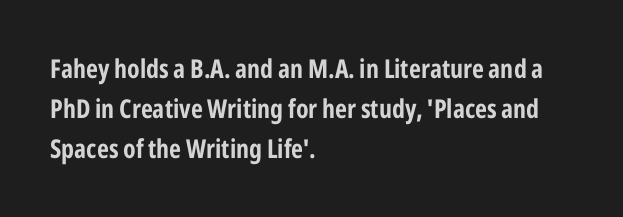
The letterforms sit shoulder to shoulder at normal distance. If you measured baseline to baseline, you'd find a middling distance. The specimen omits any rule beneath the text block's lines. These lines stack with their left ends in a neat column.
